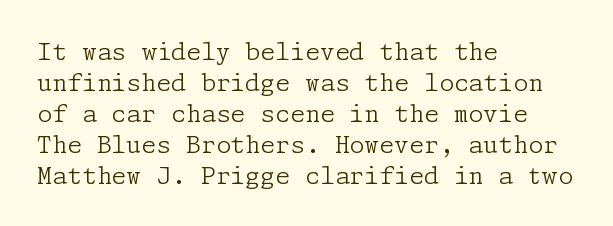
Q: Is the text bold? A: No.
Q: Is the text italic (slanted)? A: No, it is upright.
Q: Is the text underlined? A: No.
Q: How is the paragraph aligned? A: Left-aligned.
Q: Is the spacing between letters normal or unusually wide? A: Normal.
Q: Is the spacing between lines tight, normal or loose? A: Normal.
